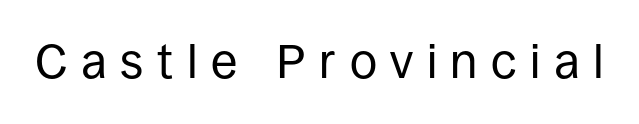
The image shows 48 px regular-weight sans-serif type, upright; set unusually wide letter spacing (+0.28 em), not underlined; low stroke contrast and a large x-height.
